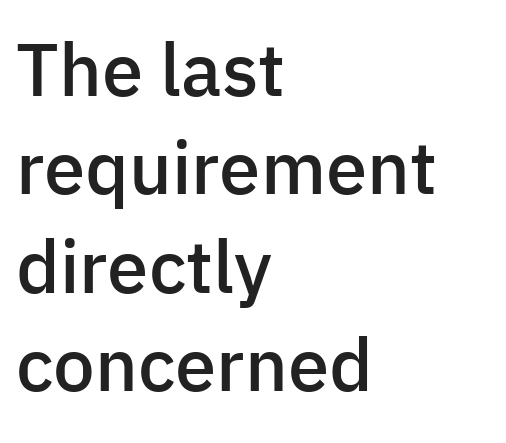
{"serif": "no", "italic": "no", "bold": "semi", "weight": "semibold", "width": "normal", "stroke_contrast": "low", "x_height": "medium", "monospaced": "no", "underline": "no", "align": "left", "line_spacing": "normal", "line_spacing_ratio": 1.33, "letter_spacing": "normal", "letter_spacing_em": 0.0, "glyph_px": 74}
